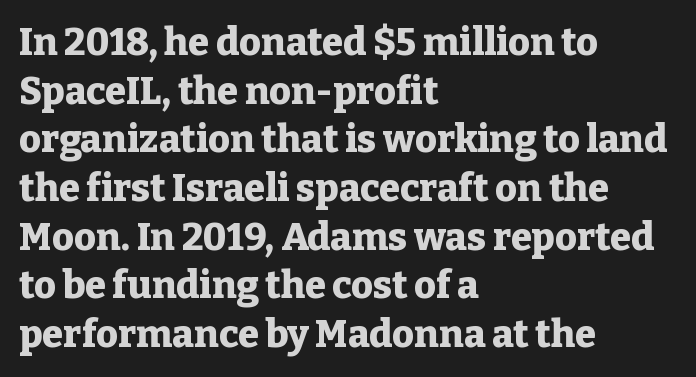
Q: Is the text bold? A: Yes.
Q: Is the text italic (slanted)? A: No, it is upright.
Q: Is the typeface a serif or a sans-serif typeface? A: Serif.
Q: Is the text underlined? A: No.
Q: How is the paragraph aligned? A: Left-aligned.
Q: Is the spacing between letters normal or unusually wide? A: Normal.
Q: Is the spacing between lines tight, normal or loose? A: Normal.
Q: Width (condensed, normal, or wide)? A: Normal.
Q: Stroke contrast? A: Low.
Q: x-height? A: Medium.
Q: Monospaced? A: No.
